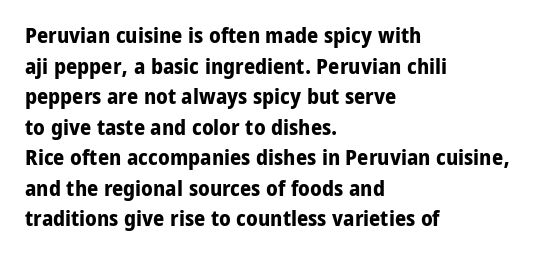
Q: Is the text bold? A: Yes.
Q: Is the text italic (slanted)? A: No, it is upright.
Q: Is the text underlined? A: No.
Q: How is the paragraph aligned? A: Left-aligned.
Q: Is the spacing between letters normal or unusually wide? A: Normal.
Q: Is the spacing between lines tight, normal or loose? A: Normal.
